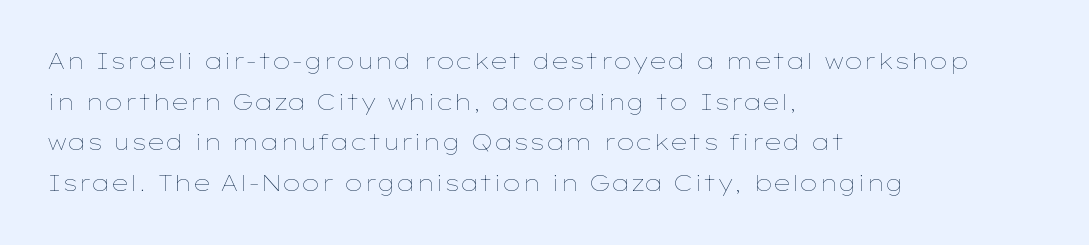
Tall strokes in this sample are plumb rather than angled. Anything drawn beneath the words? Only blank space. The line texture is even and compact thanks to regular tracking. Counters stay open thanks to moderate or lighter strokes. The typesetter chose a ragged-right arrangement here.
